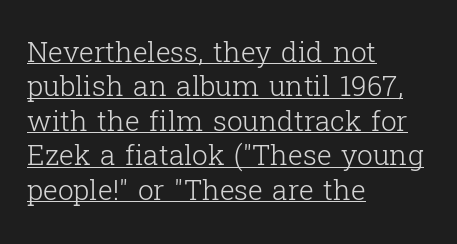
The image shows 28 px light serif type, upright; set left-aligned, line spacing 1.23x, normal letter spacing, underlined; low stroke contrast and a medium x-height.
